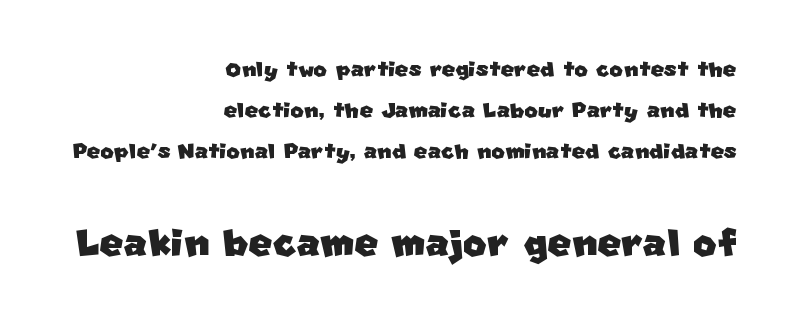
{"serif": "no", "width": "normal", "stroke_contrast": "low", "x_height": "large", "monospaced": "no", "underline": "no", "align": "right", "line_spacing": "normal", "line_spacing_ratio": 1.41, "letter_spacing": "normal", "letter_spacing_em": 0.0, "larger_block": "second", "size_ratio": 1.76, "glyph_px": 51}
